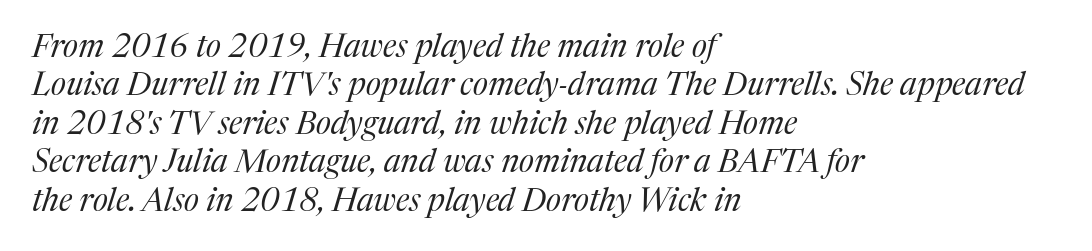
The image shows 32 px regular-weight serif type, italic (leaning right); set left-aligned, line spacing 1.2x, normal letter spacing, not underlined; medium stroke contrast and a medium x-height.
